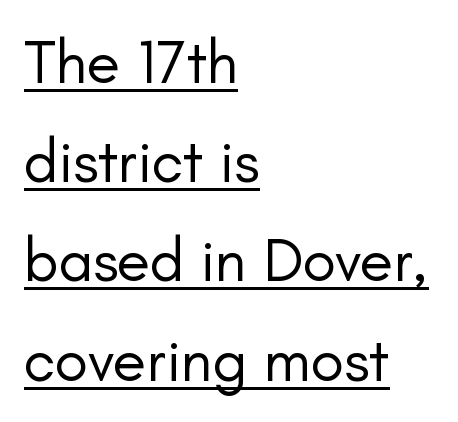
The image shows 62 px regular-weight sans-serif type, upright; set left-aligned, normal line spacing (1.6x), normal letter spacing, underlined; low stroke contrast and a small x-height.
